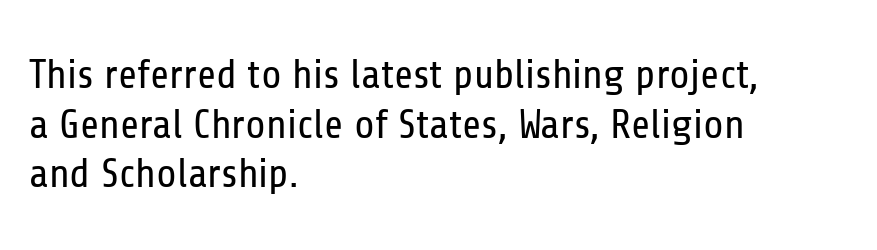
The image shows 41 px regular-weight, condensed sans-serif type, upright; set left-aligned, line spacing 1.21x, normal letter spacing, not underlined; low stroke contrast and a medium x-height.
